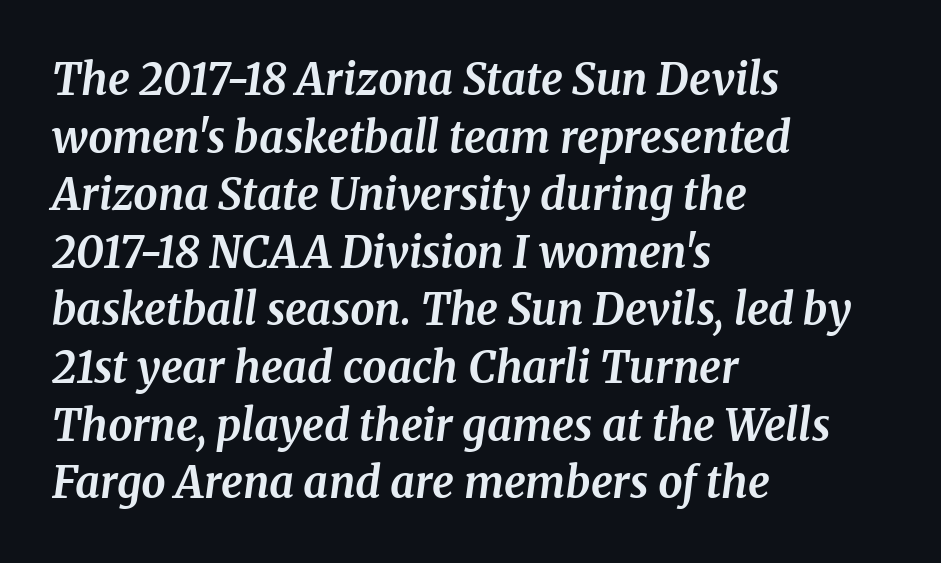
{"serif": "yes", "italic": "yes", "lean": "right", "slant_degrees": 8, "bold": "yes", "weight": "bold", "width": "normal", "stroke_contrast": "medium", "x_height": "medium", "monospaced": "no", "underline": "no", "align": "left", "line_spacing": "normal", "line_spacing_ratio": 1.34, "letter_spacing": "normal", "letter_spacing_em": 0.0, "glyph_px": 43}
